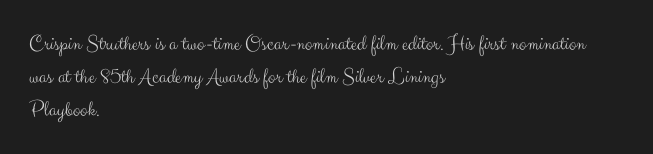
{"bold": "no", "underline": "no", "align": "left", "line_spacing": "normal", "line_spacing_ratio": 1.5, "letter_spacing": "normal", "letter_spacing_em": 0.0, "glyph_px": 22}
